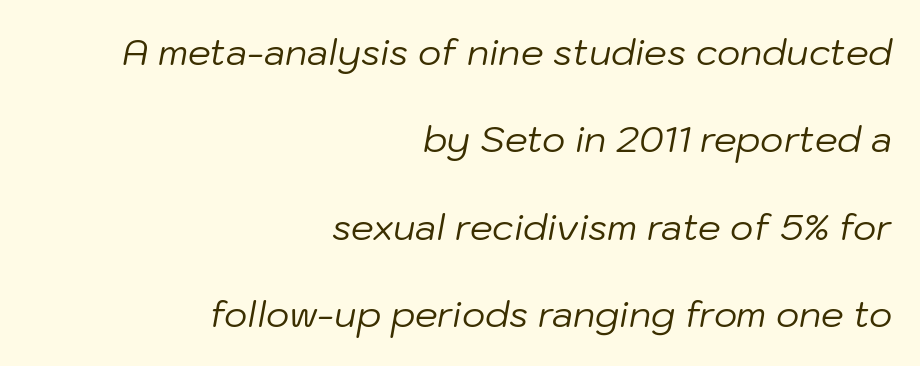
These lines keep a tight, regular rhythm from letter to letter. Horizontal alignment here is rightward, an uncommon choice for prose. Italic: yes, the glyphs are oblique. Plain, unruled lines of type. The face used here is proportionally spaced, like ordinary book or web type.
